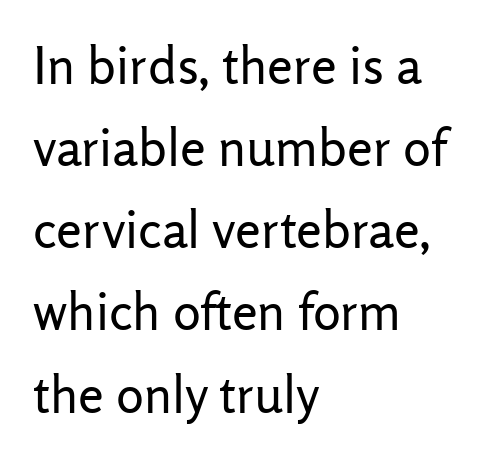
Does the copy run flush right? No — it runs flush left. A typesetter would mark this as roman, not italic. Spacing verdict: proportional, widths tailored to each character. One glance says typical: line gaps are just what's usual.
